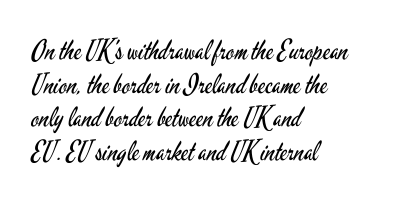
The image shows 27 px text type; set left-aligned, normal line spacing (1.25x), normal letter spacing, not underlined.
